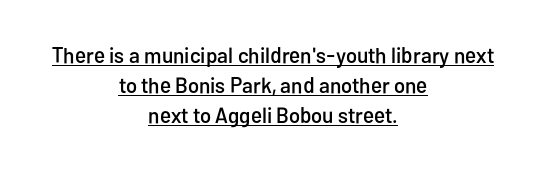
A normal amount of white space separates one row of letters from the next. Default kerning and tracking; the words read as compact shapes. The face used here appears with an underline applied. One-word summary of the alignment: center.
